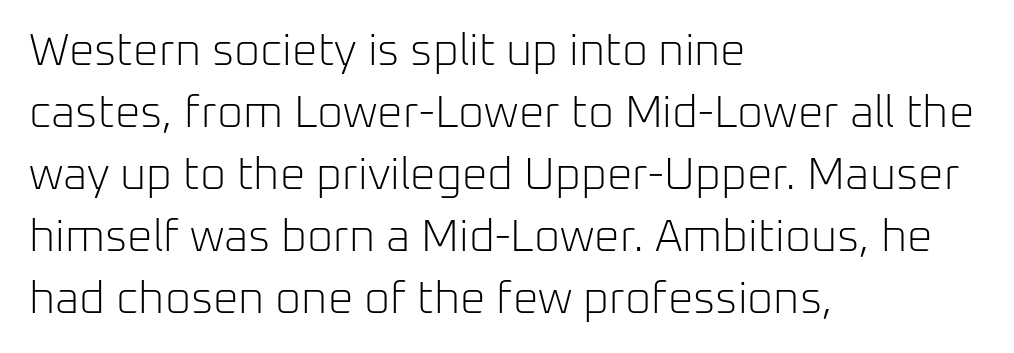
Compared with typical paragraphs, the rows here are spaced about the same. A quiet, ordinary-to-light weight characterises the typeface. Casual observation: everything's shoved over to the left. Nothing unusual about the tracking: characters are spaced as the font intends. Do the letters lean? They stand straight.
